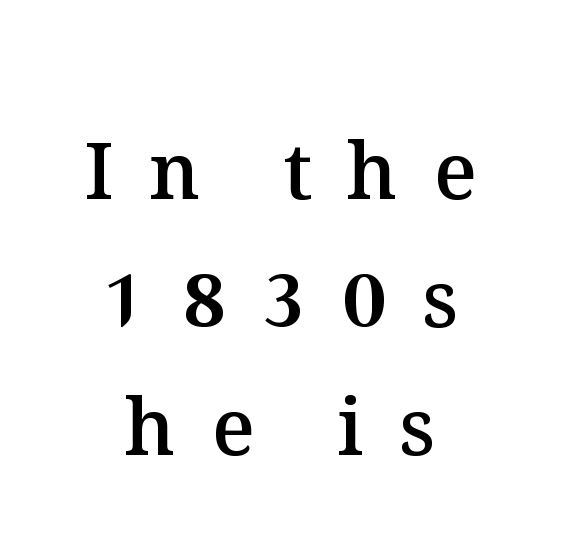
Think of a printed novel: that variable character pitch is what you see here. The space beneath each line is pristine and unruled. These lines sit exactly where default settings would place them. Does the lettering tilt? It doesn't — this is upright. Every letter is mildly thick-stroked: semibold rather than bold.
